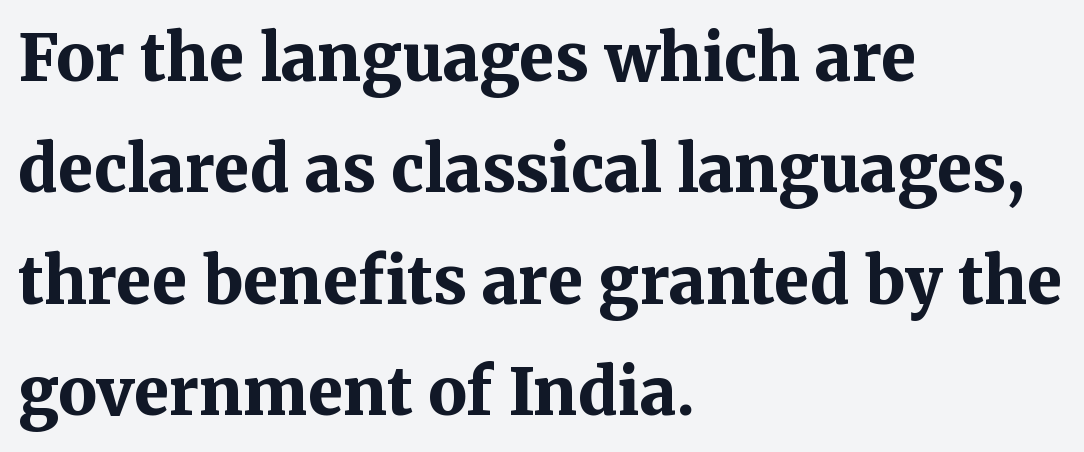
Spacing verdict: proportional, widths tailored to each character. A full-strength bold gives these letters their thick strokes. This rendering features lettering with no underline. Line beginnings align vertically; line endings do not.
